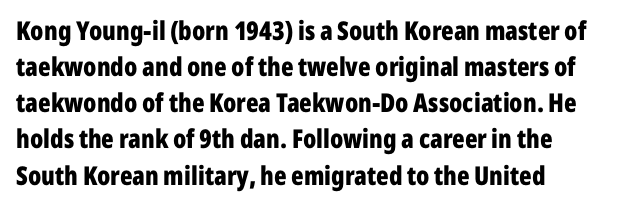
{"italic": "no", "bold": "yes", "underline": "no", "align": "left", "line_spacing": "normal", "line_spacing_ratio": 1.39, "letter_spacing": "normal", "letter_spacing_em": 0.0, "glyph_px": 26}
